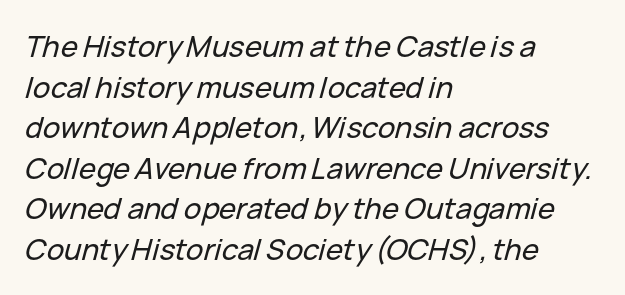
The image shows 29 px text type, italic (leaning right); set left-aligned, normal line spacing (1.4x), normal letter spacing, not underlined; low stroke contrast and a medium x-height.
